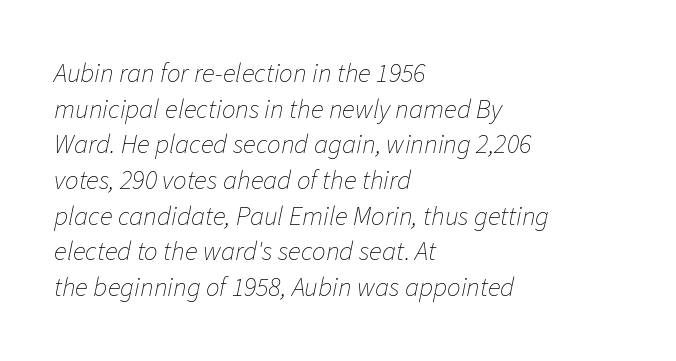
The image shows 27 px text type, italic (leaning right); set left-aligned, normal line spacing (1.32x), normal letter spacing, not underlined.
